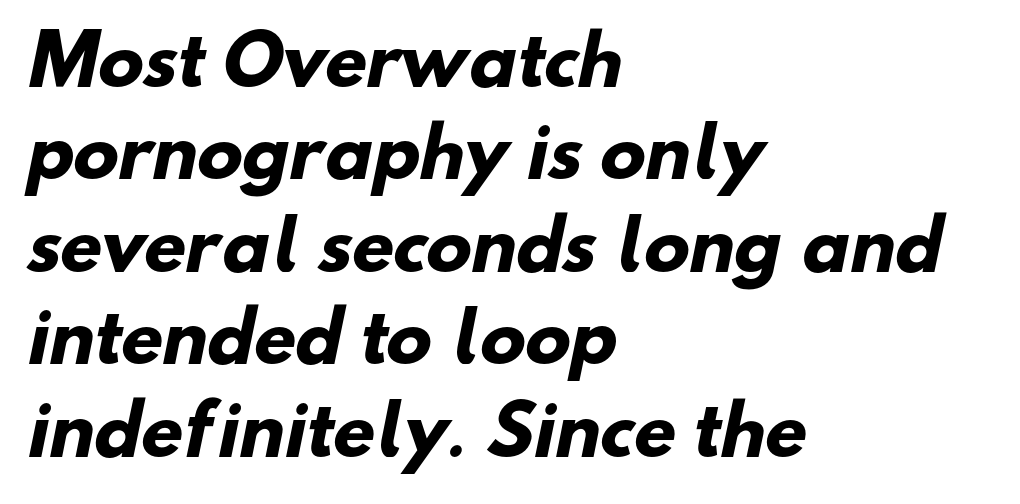
{"serif": "no", "bold": "yes", "weight": "heavy", "width": "normal", "stroke_contrast": "low", "x_height": "small", "monospaced": "no", "underline": "no", "align": "left", "line_spacing": "normal", "line_spacing_ratio": 1.36, "letter_spacing": "normal", "letter_spacing_em": 0.0, "glyph_px": 68}
